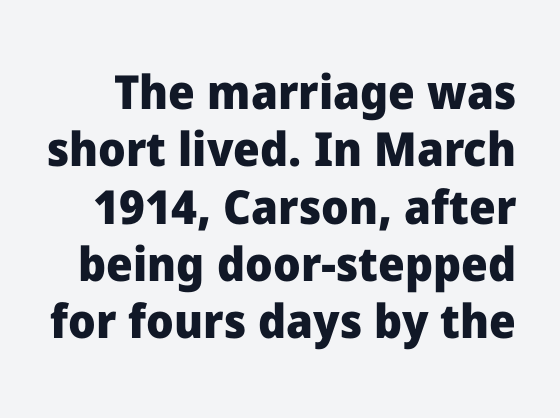
{"serif": "no", "italic": "no", "bold": "yes", "weight": "heavy", "width": "normal", "stroke_contrast": "low", "x_height": "medium", "monospaced": "no", "underline": "no", "line_spacing_ratio": 1.22, "letter_spacing": "normal", "letter_spacing_em": 0.0, "glyph_px": 47}
